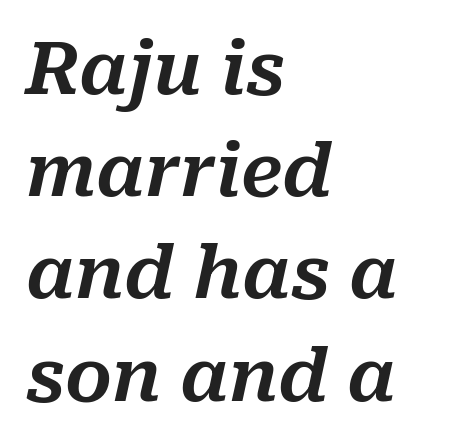
Q: Is the text italic (slanted)? A: Yes, it leans right by about 10 degrees.
Q: Is the text underlined? A: No.
Q: How is the paragraph aligned? A: Left-aligned.
Q: Is the spacing between letters normal or unusually wide? A: Normal.
Q: Is the spacing between lines tight, normal or loose? A: Normal.
Q: Width (condensed, normal, or wide)? A: Normal.
Q: Stroke contrast? A: Medium.
Q: x-height? A: Medium.
Q: Monospaced? A: No.
